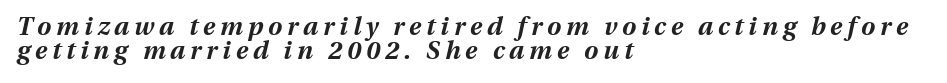
The image shows 25 px bold type, italic (leaning right); set left-aligned, tight line spacing (0.98x), unusually wide letter spacing (+0.2 em), not underlined.
